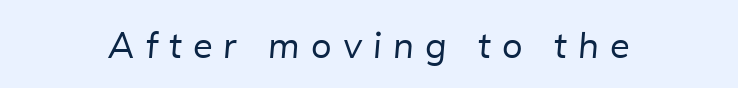
Q: Is the text bold? A: No.
Q: Is the typeface a serif or a sans-serif typeface? A: Sans-serif.
Q: Is the text underlined? A: No.
Q: Is the spacing between letters normal or unusually wide? A: Unusually wide.
Q: Width (condensed, normal, or wide)? A: Normal.
Q: Stroke contrast? A: Low.
Q: x-height? A: Medium.
Q: Monospaced? A: No.
